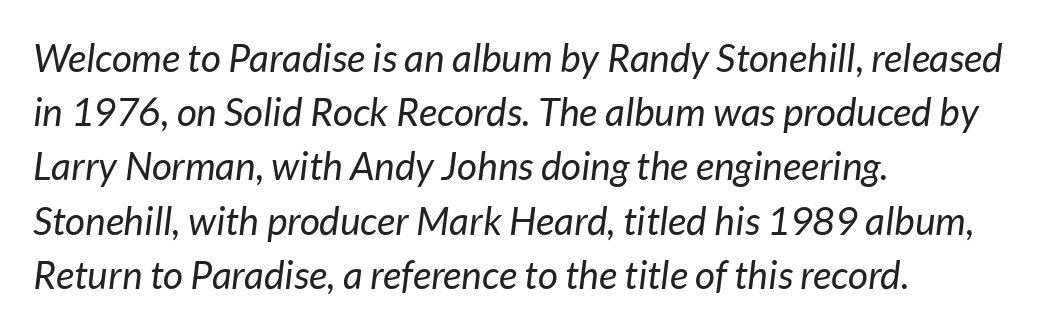
Q: Is the text bold? A: No.
Q: Is the text italic (slanted)? A: Yes, it leans right by about 7 degrees.
Q: Is the text underlined? A: No.
Q: How is the paragraph aligned? A: Left-aligned.
Q: Is the spacing between letters normal or unusually wide? A: Normal.
Q: Is the spacing between lines tight, normal or loose? A: Normal.
Q: Width (condensed, normal, or wide)? A: Normal.
Q: Stroke contrast? A: Low.
Q: x-height? A: Medium.
Q: Monospaced? A: No.
